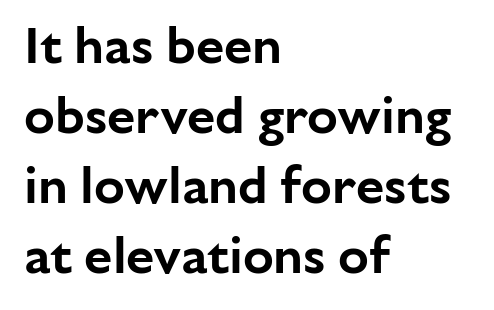
The image shows 51 px sans-serif type, upright; set left-aligned, normal line spacing (1.37x), normal letter spacing, not underlined; low stroke contrast and a medium x-height.
